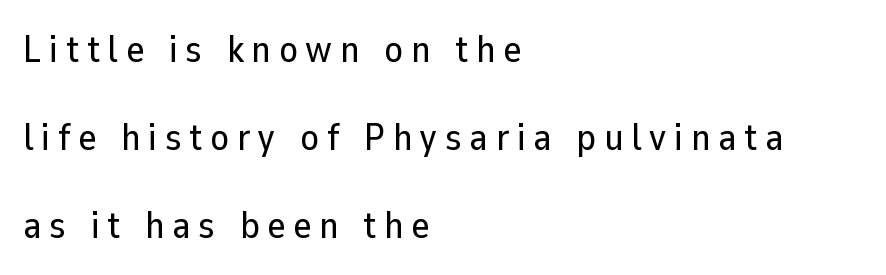
Serifs: no, the terminals of the letterforms are clean. Tracking value appears strongly positive — letters spread wide. The space beneath each line is pristine and unruled. The ragged edge is on the right, which tells us the setting is flush left. Character widths vary here, with narrow letters taking less room than wide ones.
